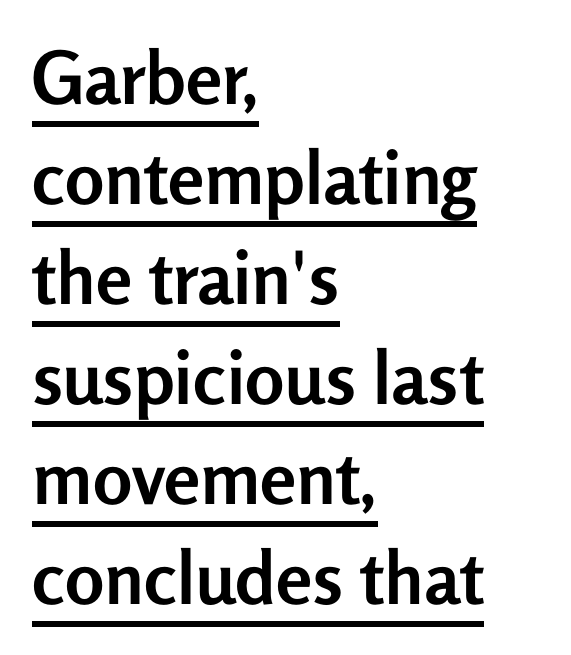
{"serif": "no", "italic": "no", "bold": "yes", "weight": "semibold", "width": "normal", "stroke_contrast": "low", "x_height": "medium", "monospaced": "no", "underline": "yes", "align": "left", "line_spacing": "normal", "line_spacing_ratio": 1.37, "letter_spacing": "normal", "letter_spacing_em": 0.0, "glyph_px": 73}
